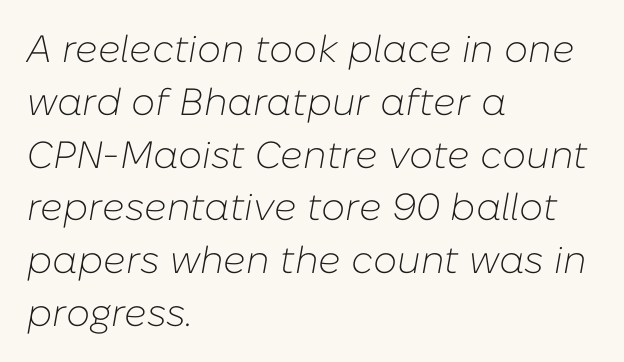
{"italic": "yes", "lean": "right", "slant_degrees": 10, "bold": "no", "weight": "light", "width": "normal", "stroke_contrast": "low", "x_height": "medium", "monospaced": "no", "underline": "no", "align": "left", "line_spacing": "normal", "line_spacing_ratio": 1.39, "letter_spacing": "normal", "letter_spacing_em": 0.0, "glyph_px": 38}
